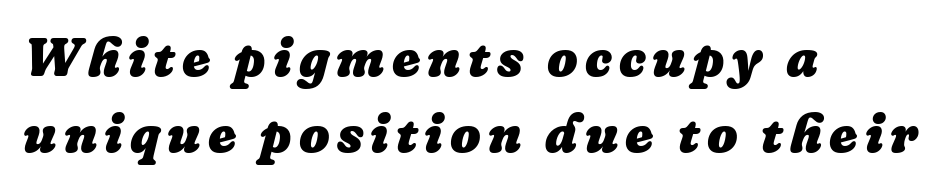
Q: Is the text bold? A: Yes.
Q: Is the text italic (slanted)? A: Yes, it leans right by about 16 degrees.
Q: Is the text underlined? A: No.
Q: How is the paragraph aligned? A: Left-aligned.
Q: Is the spacing between lines tight, normal or loose? A: Normal.
Q: Width (condensed, normal, or wide)? A: Normal.
Q: Stroke contrast? A: Low.
Q: x-height? A: Medium.
Q: Monospaced? A: No.
